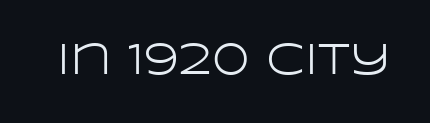
{"serif": "no", "italic": "no", "bold": "no", "weight": "light", "width": "wide", "stroke_contrast": "low", "x_height": "large", "monospaced": "no", "underline": "no", "letter_spacing": "normal", "letter_spacing_em": 0.0, "glyph_px": 45}
